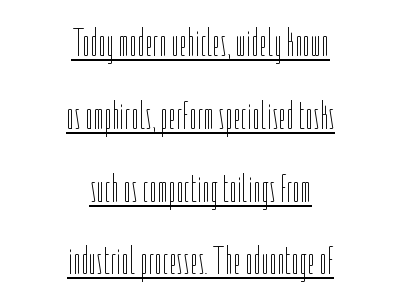
Each letter keeps its own natural width here, so spacing adapts to shape. These lines stack symmetrically, like a column narrowing and widening about its center. A roman cut, with each character standing at attention. This rendering leaves character spacing at its baseline value. The sample's only ornament is a line tracing under the words. The letters look calm and open, with moderate or lighter stems.
